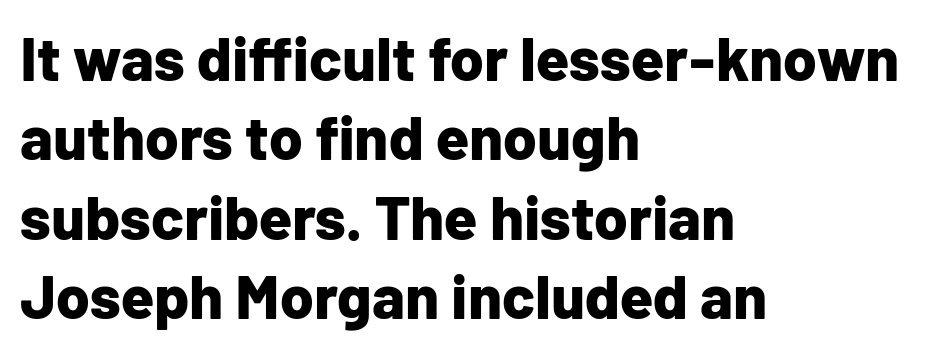
Short note: letters normally spaced. Leftover space on each line is placed entirely after the last word. The letters advance in unequal steps, a hallmark of proportional type. Posture: upright roman.
